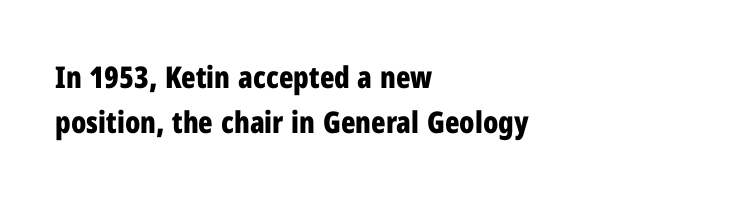
{"serif": "no", "italic": "no", "bold": "yes", "weight": "bold", "width": "condensed", "stroke_contrast": "low", "x_height": "medium", "monospaced": "no", "underline": "no", "align": "left", "line_spacing": "normal", "line_spacing_ratio": 1.51, "letter_spacing": "normal", "letter_spacing_em": 0.0, "glyph_px": 30}
